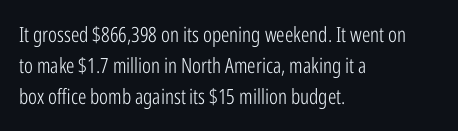
{"italic": "no", "bold": "no", "underline": "no", "align": "left", "line_spacing": "normal", "line_spacing_ratio": 1.48, "letter_spacing": "normal", "letter_spacing_em": 0.0, "glyph_px": 21}
